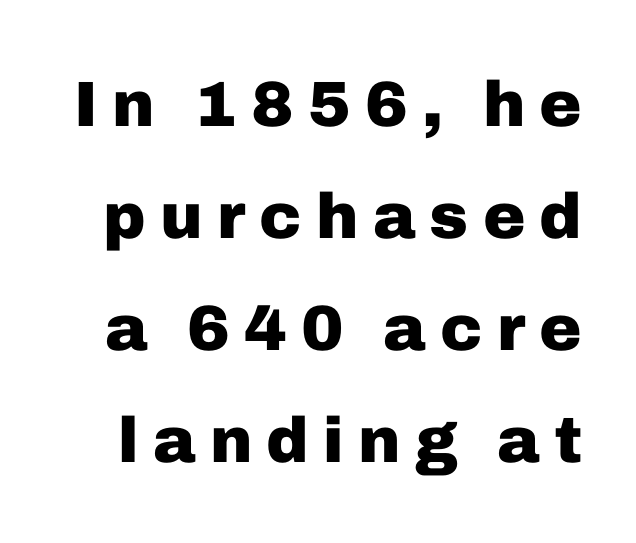
A typesetter would call this proportional, since set widths differ per character. Inter-character spacing is expanded well beyond the font's built-in metrics. Rule under the text: the space is simply empty. The glyphs in this specimen are sans serif.
